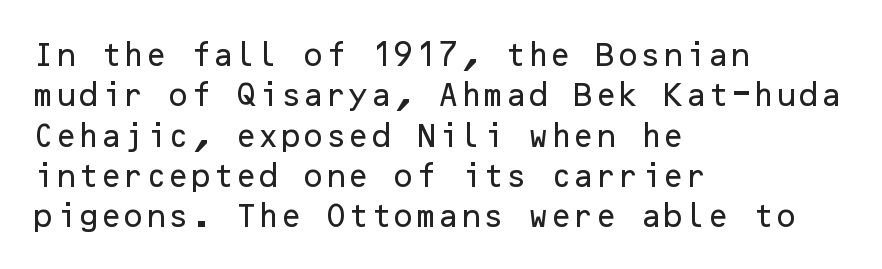
{"italic": "no", "underline": "no", "align": "left", "line_spacing": "normal", "line_spacing_ratio": 1.55, "letter_spacing": "normal", "letter_spacing_em": 0.0, "glyph_px": 26}
